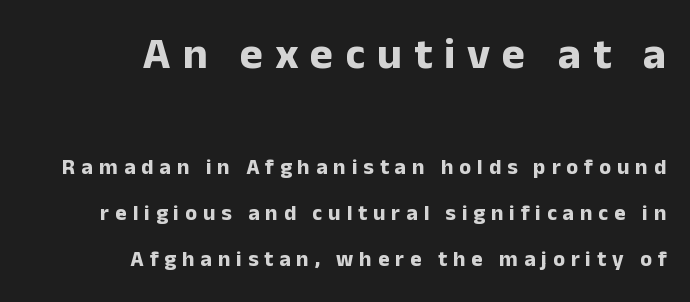
Q: Is the text bold? A: Yes.
Q: Is the text italic (slanted)? A: No, it is upright.
Q: Is the typeface a serif or a sans-serif typeface? A: Sans-serif.
Q: Is the text underlined? A: No.
Q: How is the paragraph aligned? A: Right-aligned.
Q: Is the spacing between letters normal or unusually wide? A: Unusually wide.
Q: Is the spacing between lines tight, normal or loose? A: Loose.
Q: Which block of text is set in a larger size, the first (top) or the second (bottom)? A: The first (top) one.
Q: Width (condensed, normal, or wide)? A: Normal.
Q: Stroke contrast? A: Low.
Q: x-height? A: Medium.
Q: Monospaced? A: No.
